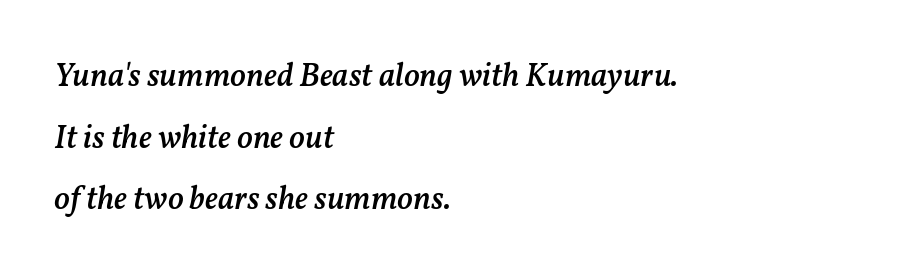
Q: Is the text bold? A: Semi-bold.
Q: Is the text italic (slanted)? A: Yes, it leans right by about 11 degrees.
Q: Is the text underlined? A: No.
Q: How is the paragraph aligned? A: Left-aligned.
Q: Is the spacing between letters normal or unusually wide? A: Normal.
Q: Width (condensed, normal, or wide)? A: Normal.
Q: Stroke contrast? A: Medium.
Q: x-height? A: Medium.
Q: Monospaced? A: No.
